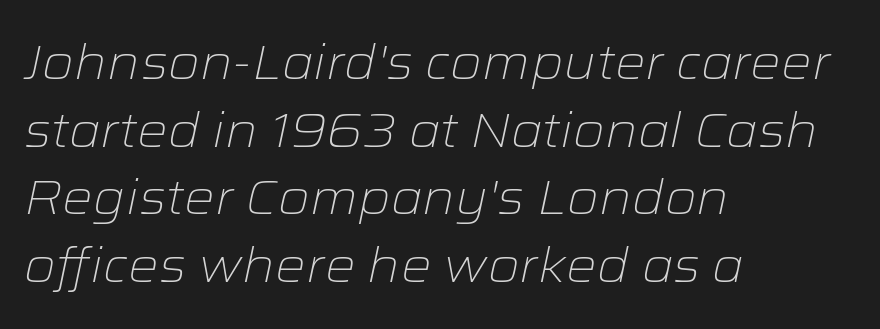
The image shows 48 px light, wide type, italic (leaning right); set left-aligned, normal line spacing (1.41x), normal letter spacing, not underlined; low stroke contrast and a medium x-height.
